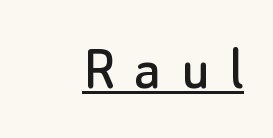
The image shows 64 px sans-serif type, upright; set unusually wide letter spacing (+0.3 em), underlined; low stroke contrast and a small x-height.
